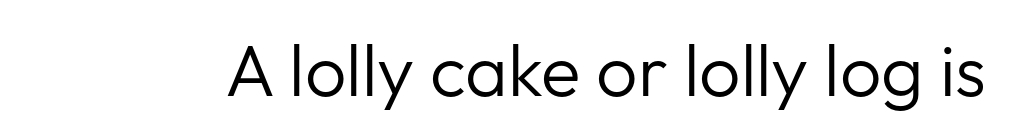
{"serif": "no", "italic": "no", "bold": "no", "weight": "regular", "width": "normal", "stroke_contrast": "low", "x_height": "medium", "monospaced": "no", "underline": "no", "letter_spacing": "normal", "letter_spacing_em": 0.0, "glyph_px": 73}
